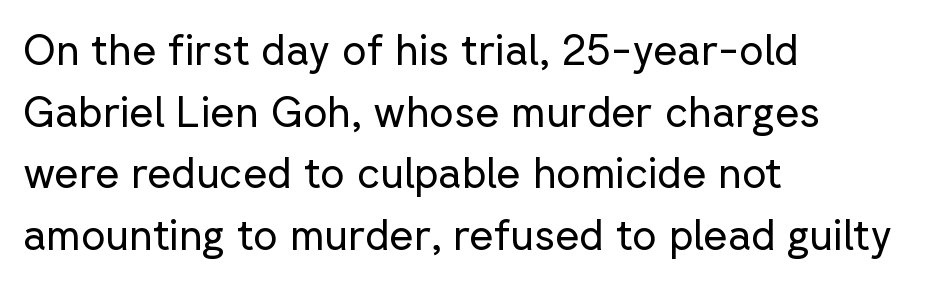
The image shows 42 px regular-weight sans-serif type, upright; set left-aligned, normal line spacing (1.47x), normal letter spacing, not underlined; low stroke contrast and a medium x-height.
